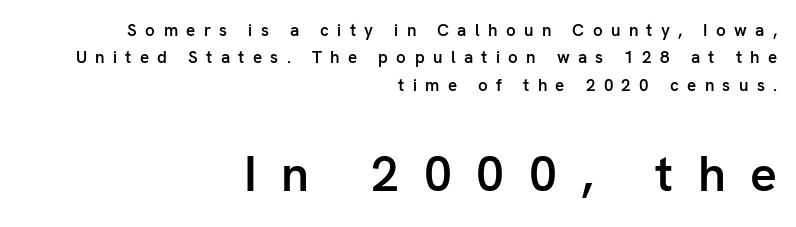
{"serif": "no", "italic": "no", "bold": "semi", "weight": "semibold", "width": "normal", "stroke_contrast": "low", "x_height": "medium", "monospaced": "no", "underline": "no", "align": "right", "line_spacing": "normal", "line_spacing_ratio": 1.61, "letter_spacing": "wide", "letter_spacing_em": 0.49, "larger_block": "second", "size_ratio": 2.94, "glyph_px": 50}
